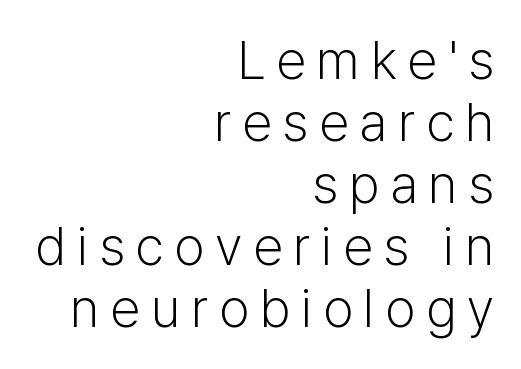
The image shows 54 px light sans-serif type, upright; set right-aligned, tight line spacing (1.15x), unusually wide letter spacing (+0.2 em), not underlined; low stroke contrast and a medium x-height.
